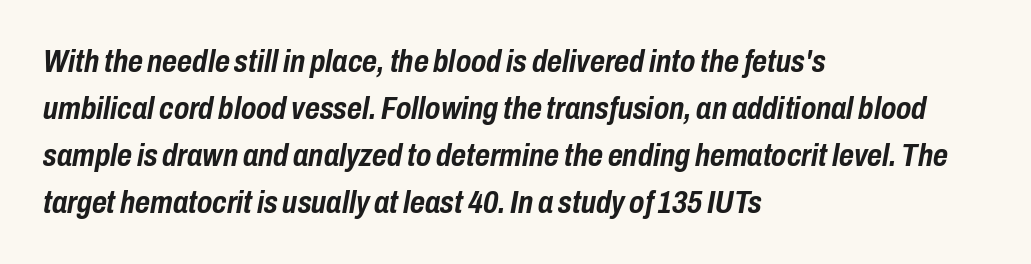
{"italic": "yes", "lean": "right", "slant_degrees": 10, "bold": "yes", "weight": "semibold", "width": "condensed", "stroke_contrast": "low", "x_height": "medium", "monospaced": "no", "underline": "no", "align": "left", "line_spacing": "normal", "line_spacing_ratio": 1.47, "letter_spacing": "normal", "letter_spacing_em": 0.0, "glyph_px": 32}
